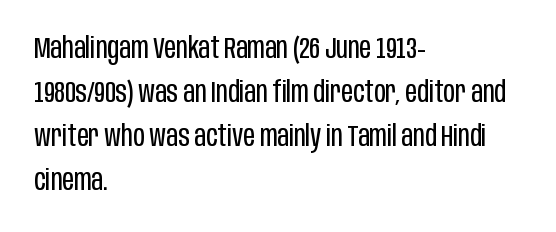
The image shows 29 px regular-weight, condensed sans-serif type, upright; set left-aligned, normal line spacing (1.52x), normal letter spacing, not underlined; low stroke contrast and a large x-height.
